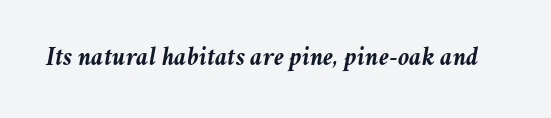
The image shows 26 px bold type, italic (leaning right); set normal letter spacing, not underlined.
